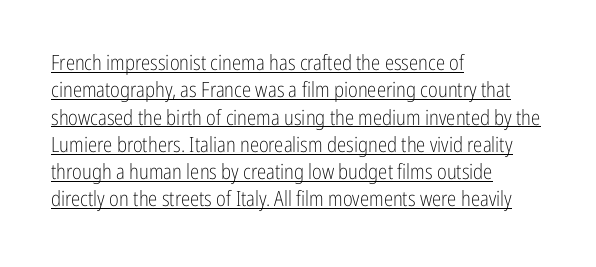
{"italic": "no", "bold": "no", "underline": "yes", "align": "left", "line_spacing": "normal", "line_spacing_ratio": 1.3, "letter_spacing": "normal", "letter_spacing_em": 0.0, "glyph_px": 21}
